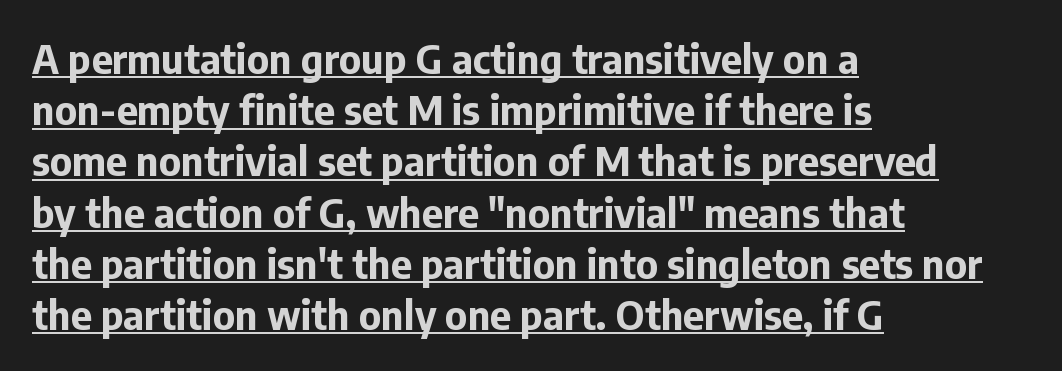
The glyphs are accompanied by a horizontal stroke just below them. Check where the strokes stop: nothing finishes them off — pure sans. Its strokes are broad and dark, the hallmark of bold type. Do the characters align in a grid? No, the font is proportional.
